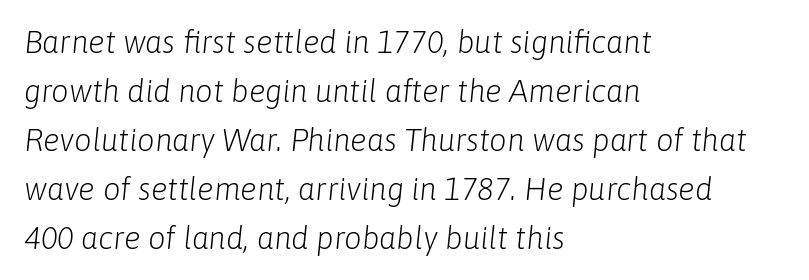
The string is rendered with underlining switched off. Rendered with sloped, italic letterforms. Varying glyph widths throughout — classic text-font behaviour. Vertically, the passage feels balanced, rows spaced as you'd expect. Each stroke keeps to a modest, everyday thickness or less. Caption: standard tracking, unaltered.
